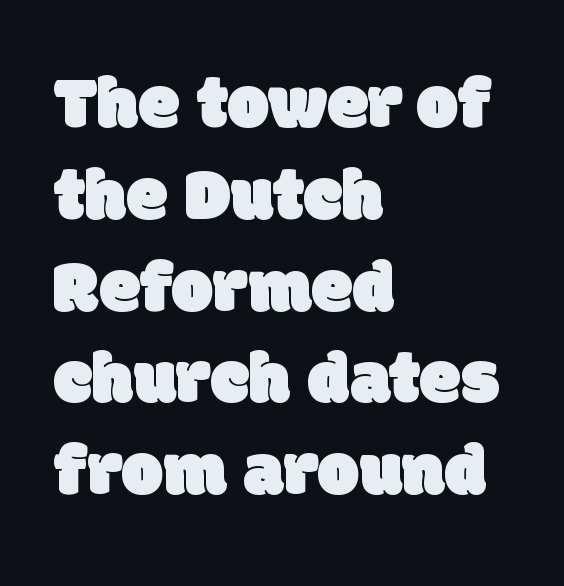
The image shows 74 px sans-serif type; set left-aligned, line spacing 1.24x, normal letter spacing, not underlined; low stroke contrast and a large x-height.
